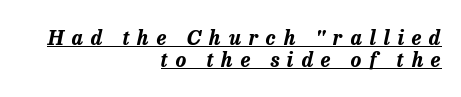
Q: Is the text bold? A: Yes.
Q: Is the text italic (slanted)? A: Yes, it leans right by about 13 degrees.
Q: Is the text underlined? A: Yes.
Q: How is the paragraph aligned? A: Right-aligned.
Q: Is the spacing between letters normal or unusually wide? A: Unusually wide.
Q: Is the spacing between lines tight, normal or loose? A: Tight.
